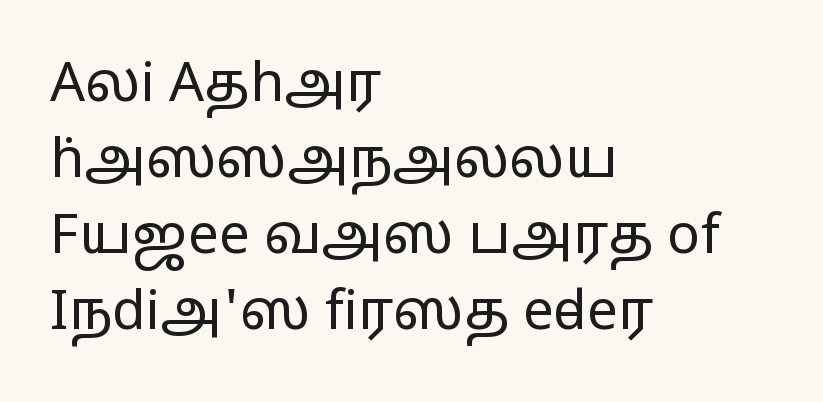
Q: Is the text bold? A: No.
Q: Is the text italic (slanted)? A: No, it is upright.
Q: Is the typeface a serif or a sans-serif typeface? A: Sans-serif.
Q: Is the text underlined? A: No.
Q: How is the paragraph aligned? A: Left-aligned.
Q: Is the spacing between letters normal or unusually wide? A: Normal.
Q: Is the spacing between lines tight, normal or loose? A: Normal.
Q: Width (condensed, normal, or wide)? A: Wide.
Q: Stroke contrast? A: Low.
Q: x-height? A: Medium.
Q: Monospaced? A: No.
